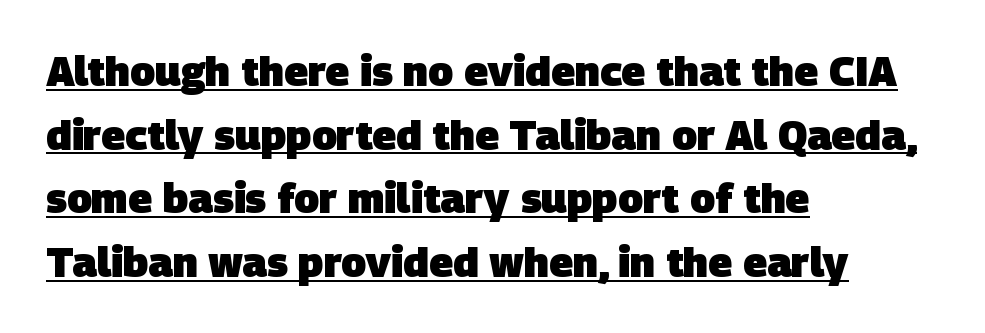
{"serif": "no", "bold": "yes", "weight": "heavy", "width": "normal", "stroke_contrast": "low", "x_height": "large", "monospaced": "no", "underline": "yes", "align": "left", "line_spacing": "normal", "line_spacing_ratio": 1.55, "letter_spacing": "normal", "letter_spacing_em": 0.0, "glyph_px": 41}
